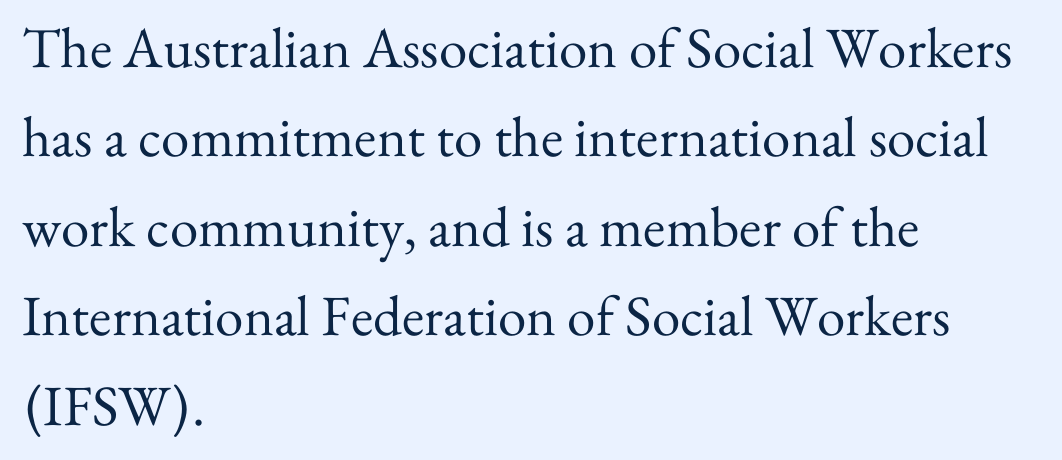
Look at the bottom of the vertical strokes: they flare into serifs here. Spacing between characters is what you'd get straight out of the box. A typesetter would call this leading conventional body-copy spacing. Unmarked baselines from the first word to the last. This sample has the flowing, uneven cadence of proportional lettering.
